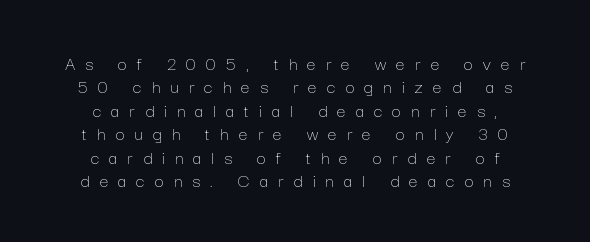
Q: Is the text bold? A: No.
Q: Is the text italic (slanted)? A: No, it is upright.
Q: Is the text underlined? A: No.
Q: How is the paragraph aligned? A: Centered.
Q: Is the spacing between letters normal or unusually wide? A: Unusually wide.
